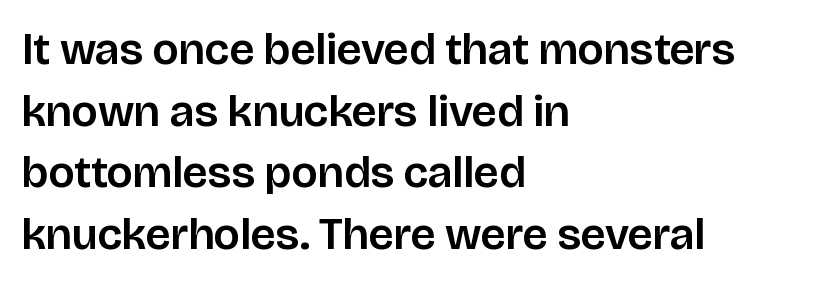
The image shows 45 px sans-serif type, upright; set left-aligned, normal line spacing (1.37x), normal letter spacing, not underlined; low stroke contrast and a large x-height.
